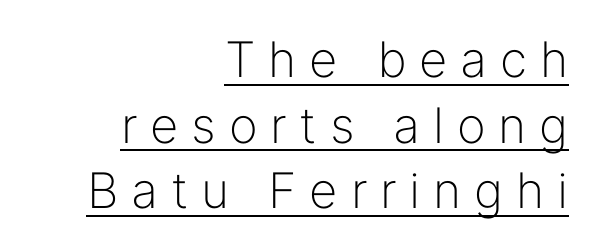
{"serif": "no", "italic": "no", "bold": "no", "weight": "light", "width": "normal", "stroke_contrast": "low", "x_height": "medium", "monospaced": "no", "underline": "yes", "align": "right", "line_spacing": "normal", "line_spacing_ratio": 1.34, "letter_spacing": "wide", "letter_spacing_em": 0.26, "glyph_px": 49}
